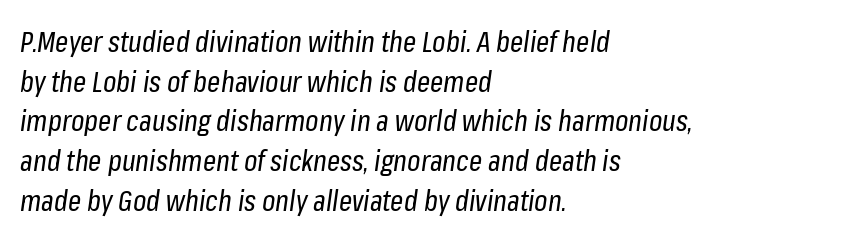
{"italic": "yes", "lean": "right", "slant_degrees": 8, "bold": "no", "weight": "regular", "width": "condensed", "stroke_contrast": "low", "x_height": "medium", "monospaced": "no", "underline": "no", "align": "left", "line_spacing": "normal", "line_spacing_ratio": 1.37, "letter_spacing": "normal", "letter_spacing_em": 0.0, "glyph_px": 29}
